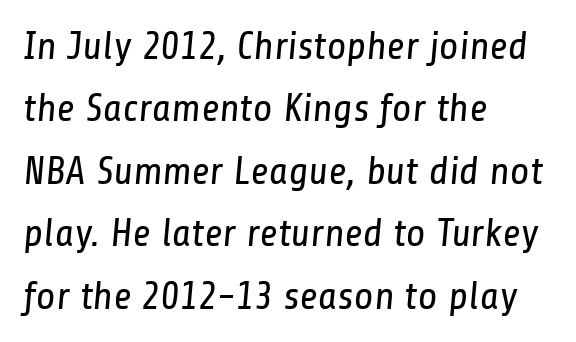
The image shows 40 px regular-weight, condensed sans-serif type; set left-aligned, normal line spacing (1.56x), normal letter spacing, not underlined; low stroke contrast and a medium x-height.
